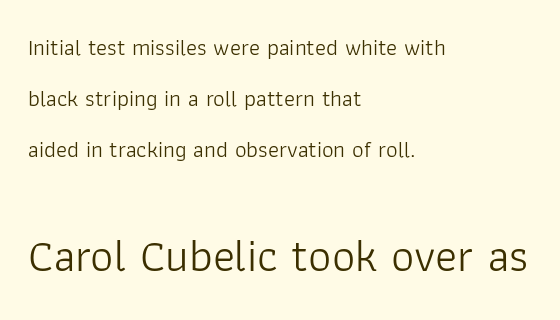
Q: Is the text bold? A: No.
Q: Is the text italic (slanted)? A: No, it is upright.
Q: Is the typeface a serif or a sans-serif typeface? A: Sans-serif.
Q: Is the text underlined? A: No.
Q: How is the paragraph aligned? A: Left-aligned.
Q: Is the spacing between letters normal or unusually wide? A: Normal.
Q: Is the spacing between lines tight, normal or loose? A: Loose.
Q: Which block of text is set in a larger size, the first (top) or the second (bottom)? A: The second (bottom) one.
Q: Width (condensed, normal, or wide)? A: Normal.
Q: Stroke contrast? A: Low.
Q: x-height? A: Medium.
Q: Monospaced? A: No.
